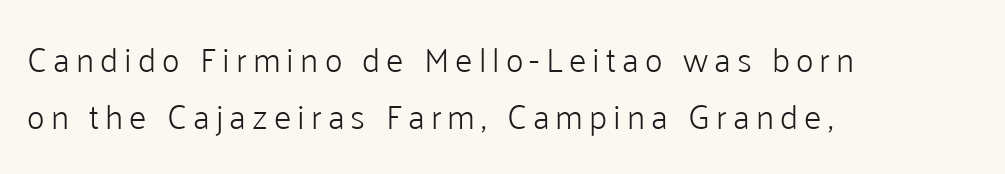
{"serif": "no", "italic": "no", "bold": "no", "weight": "light", "width": "normal", "stroke_contrast": "low", "x_height": "medium", "monospaced": "no", "underline": "no", "align": "left", "line_spacing": "normal", "line_spacing_ratio": 1.69, "glyph_px": 34}
